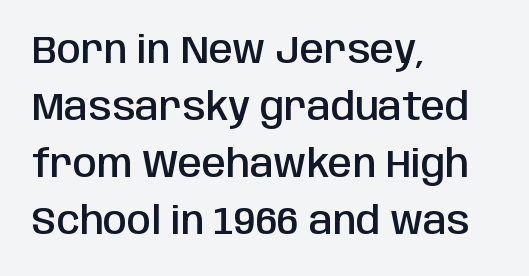
Q: Is the text bold? A: Semi-bold.
Q: Is the text italic (slanted)? A: No, it is upright.
Q: Is the typeface a serif or a sans-serif typeface? A: Sans-serif.
Q: Is the text underlined? A: No.
Q: How is the paragraph aligned? A: Left-aligned.
Q: Is the spacing between letters normal or unusually wide? A: Normal.
Q: Is the spacing between lines tight, normal or loose? A: Normal.
Q: Width (condensed, normal, or wide)? A: Condensed.
Q: Stroke contrast? A: Low.
Q: x-height? A: Large.
Q: Monospaced? A: No.
